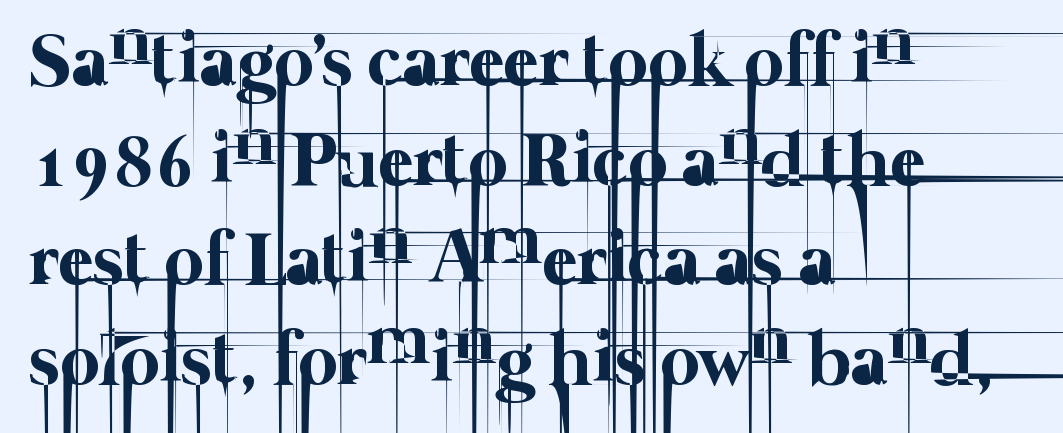
{"bold": "no", "weight": "thin", "width": "normal", "stroke_contrast": "low", "x_height": "medium", "monospaced": "no", "underline": "no", "align": "left", "line_spacing": "normal", "line_spacing_ratio": 1.31, "letter_spacing": "normal", "letter_spacing_em": 0.0, "glyph_px": 76}
